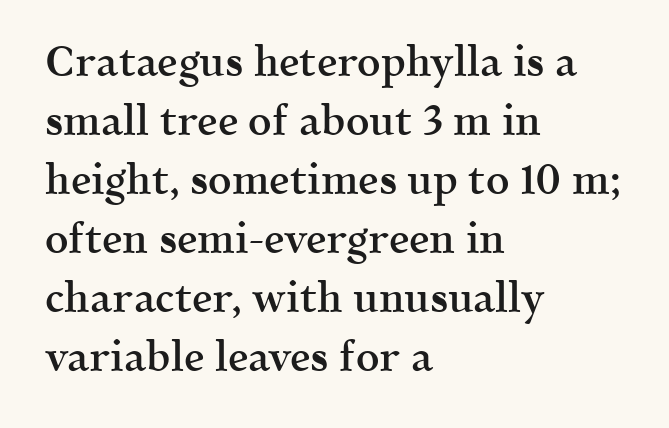
The image shows 41 px semibold serif type, upright; set left-aligned, normal line spacing (1.44x), normal letter spacing, not underlined; a medium x-height.
